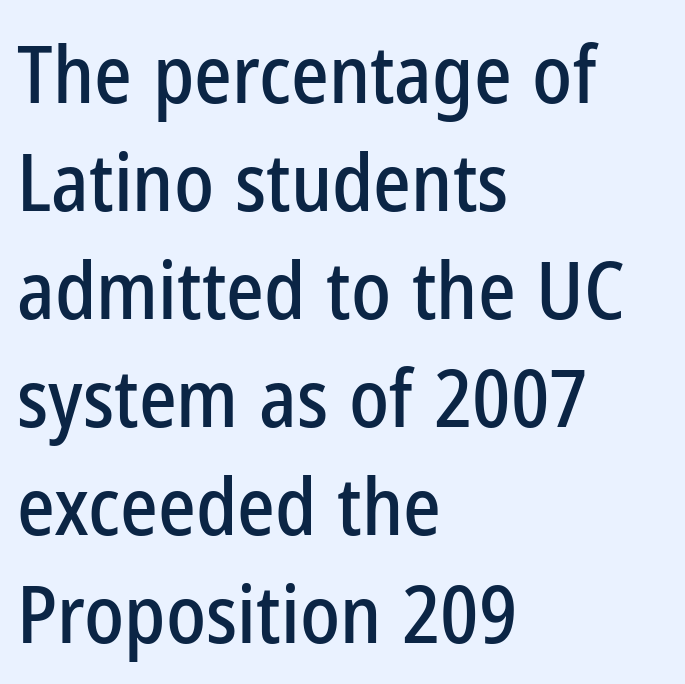
The rendering keeps characters at their native spacing. This rendering uses left alignment, leaving the right contour irregular. These lines are rendered in a variable-pitch font. Note: no serifs on the glyphs.
